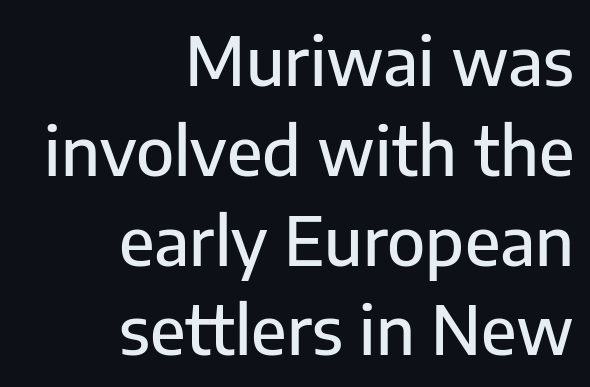
The image shows 67 px sans-serif type, upright; set right-aligned, normal line spacing (1.34x), normal letter spacing, not underlined; low stroke contrast and a medium x-height.
